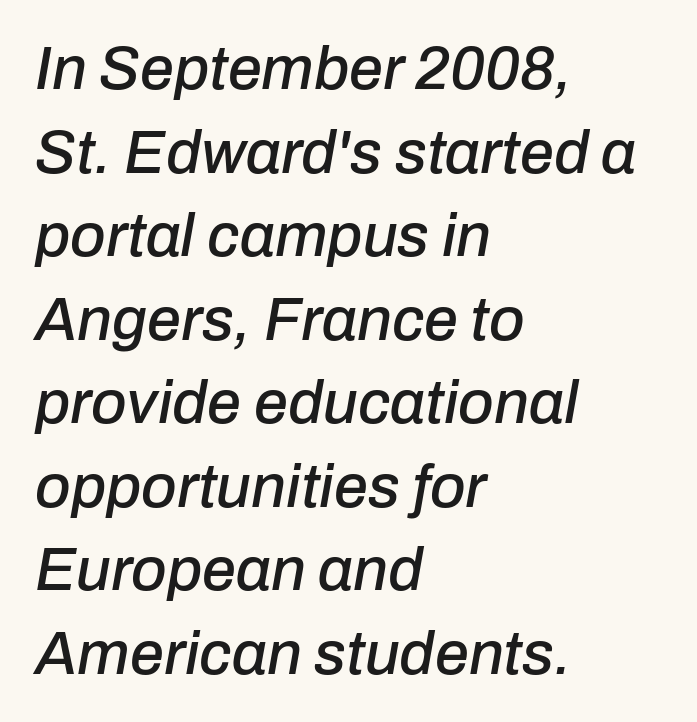
The image shows 61 px text type, italic (leaning right); set left-aligned, normal line spacing (1.37x), normal letter spacing, not underlined; low stroke contrast and a medium x-height.
